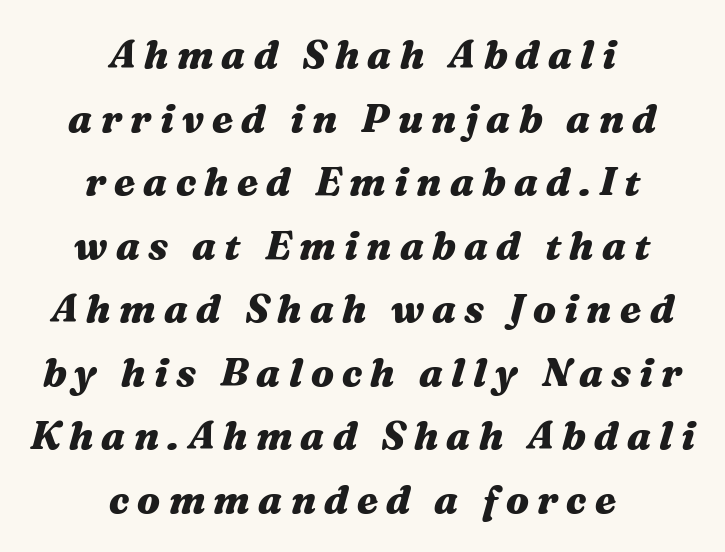
{"italic": "yes", "lean": "right", "slant_degrees": 16, "bold": "yes", "weight": "heavy", "width": "wide", "stroke_contrast": "medium", "x_height": "medium", "monospaced": "no", "underline": "no", "align": "center", "line_spacing": "normal", "line_spacing_ratio": 1.63, "letter_spacing": "wide", "letter_spacing_em": 0.21, "glyph_px": 39}
